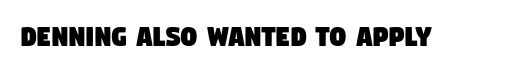
The image shows 32 px condensed sans-serif type; set normal letter spacing, not underlined; low stroke contrast and a large x-height.
